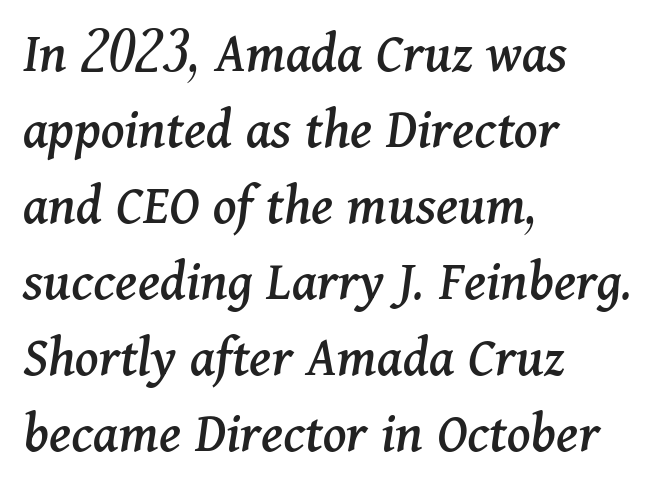
The image shows 58 px serif type, italic (leaning right); set left-aligned, normal line spacing (1.31x), normal letter spacing, not underlined; medium stroke contrast and a medium x-height.
